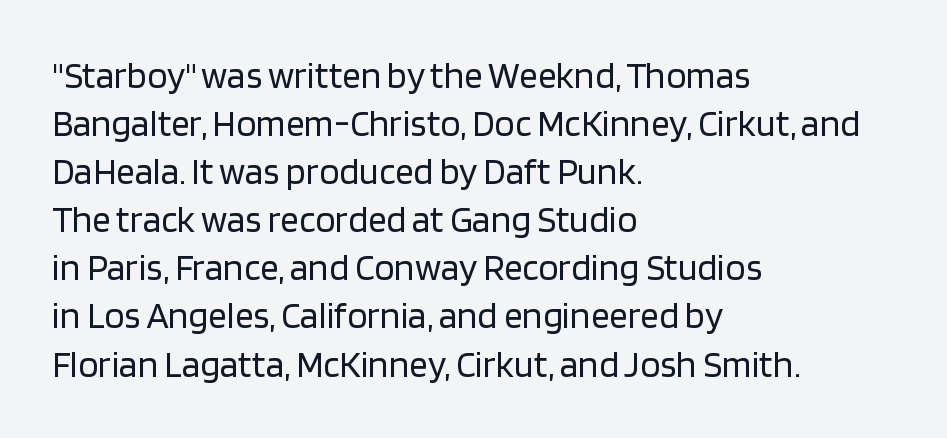
{"serif": "no", "italic": "no", "bold": "no", "weight": "regular", "width": "normal", "stroke_contrast": "low", "x_height": "large", "monospaced": "no", "underline": "no", "align": "left", "line_spacing": "normal", "line_spacing_ratio": 1.3, "letter_spacing": "normal", "letter_spacing_em": 0.0, "glyph_px": 37}
